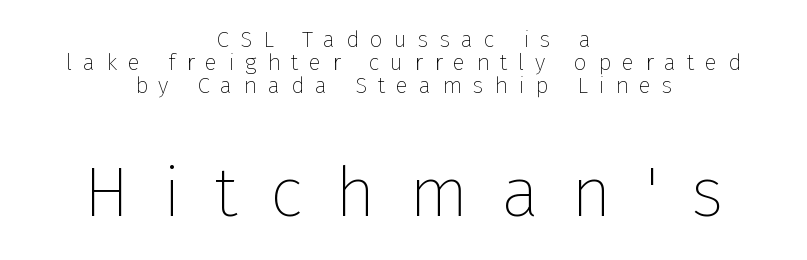
The image shows 70 px thin sans-serif type, upright; set centered, tight line spacing (1.0x), unusually wide letter spacing (+0.47 em), not underlined; the second (bottom) block is 3.04x larger; low stroke contrast and a medium x-height.
